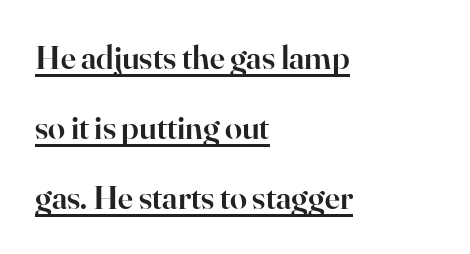
Q: Is the text bold? A: Semi-bold.
Q: Is the text italic (slanted)? A: No, it is upright.
Q: Is the typeface a serif or a sans-serif typeface? A: Serif.
Q: Is the text underlined? A: Yes.
Q: How is the paragraph aligned? A: Left-aligned.
Q: Is the spacing between letters normal or unusually wide? A: Normal.
Q: Is the spacing between lines tight, normal or loose? A: Loose.
Q: Width (condensed, normal, or wide)? A: Normal.
Q: Stroke contrast? A: High.
Q: x-height? A: Small.
Q: Monospaced? A: No.
